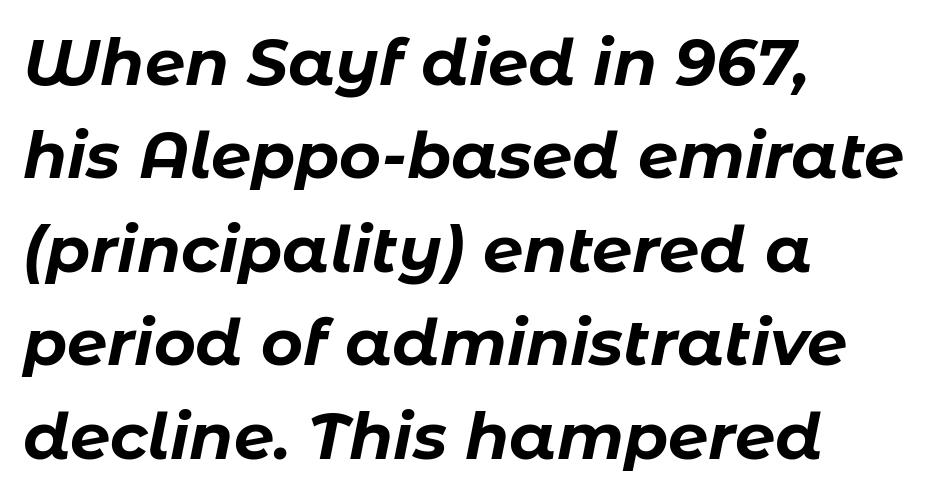
Is this a fixed-width face? No — the glyphs have proportional, varying widths. The string is rendered with underlining switched off. When letters slant like this, we call the style italic. Regular leading. Heavy, bold letterforms. The rendering keeps characters at their native spacing.
